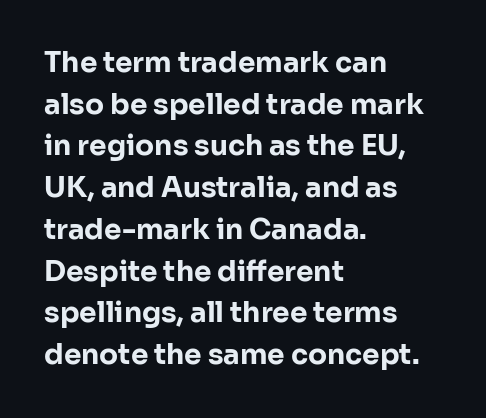
This rendering uses left alignment, leaving the right contour irregular. This is sans-serif lettering, the kind often seen on screens and signage. Do the letters lean? They stand straight. Glyph-to-glyph distance matches everyday printed text. Students, observe: this is what conventionally led text looks like.
